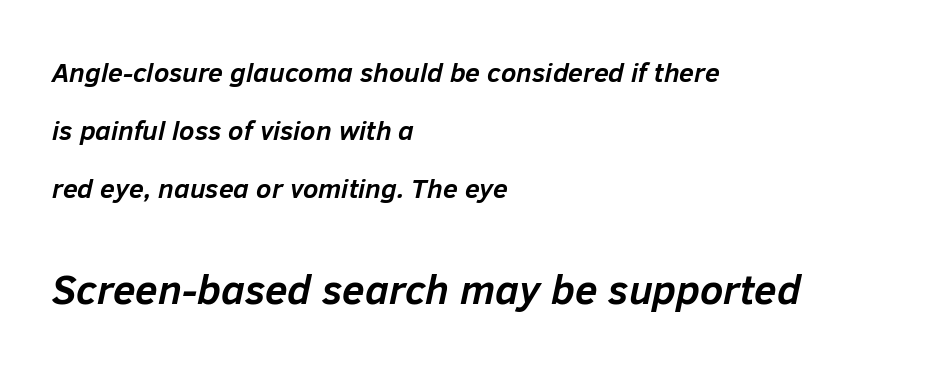
The image shows 41 px semibold type, italic (leaning right); set left-aligned, loose line spacing (2.15x), normal letter spacing, not underlined; the second (bottom) block is 1.52x larger; low stroke contrast and a medium x-height.
